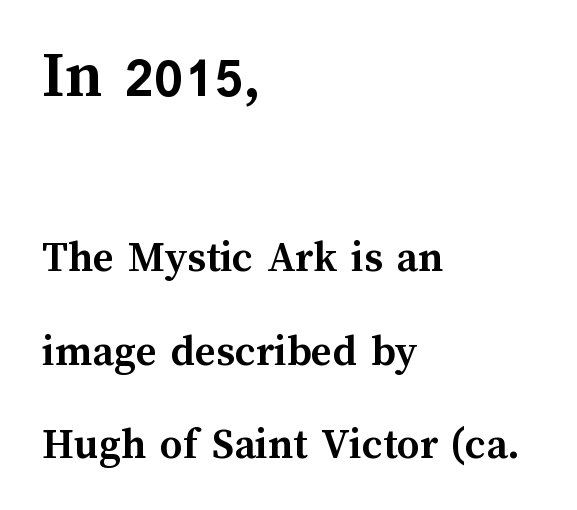
The image shows 67 px semibold type, upright; set left-aligned, loose line spacing (2.08x), normal letter spacing, not underlined; the first (top) block is 1.49x larger; medium stroke contrast and a medium x-height.
